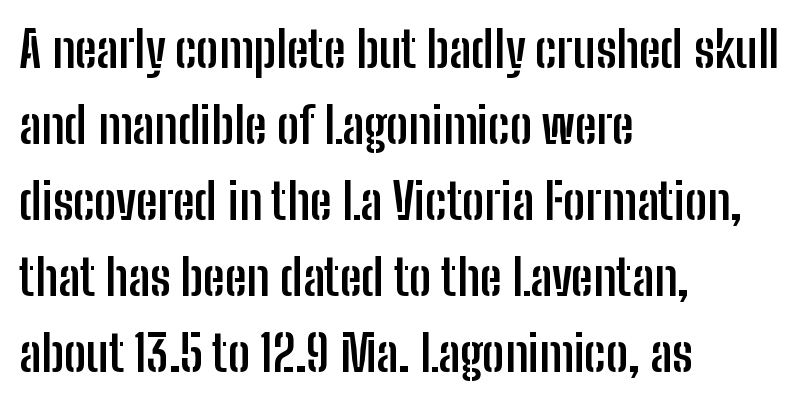
Q: Is the text bold? A: Yes.
Q: Is the text italic (slanted)? A: No, it is upright.
Q: Is the typeface a serif or a sans-serif typeface? A: Sans-serif.
Q: Is the text underlined? A: No.
Q: How is the paragraph aligned? A: Left-aligned.
Q: Is the spacing between letters normal or unusually wide? A: Normal.
Q: Is the spacing between lines tight, normal or loose? A: Normal.
Q: Width (condensed, normal, or wide)? A: Condensed.
Q: Stroke contrast? A: Low.
Q: x-height? A: Medium.
Q: Monospaced? A: No.
